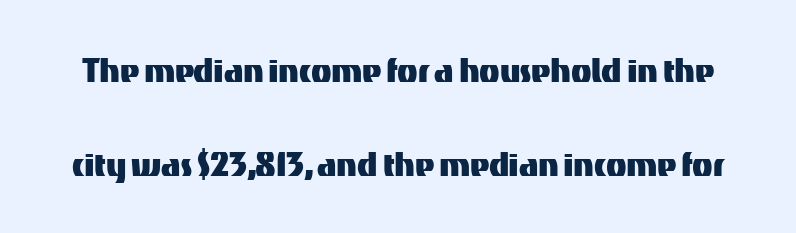
Q: Is the text italic (slanted)? A: No, it is upright.
Q: Is the typeface a serif or a sans-serif typeface? A: Sans-serif.
Q: Is the text underlined? A: No.
Q: Is the spacing between letters normal or unusually wide? A: Normal.
Q: Is the spacing between lines tight, normal or loose? A: Loose.
Q: Width (condensed, normal, or wide)? A: Normal.
Q: Stroke contrast? A: Medium.
Q: x-height? A: Medium.
Q: Monospaced? A: No.
